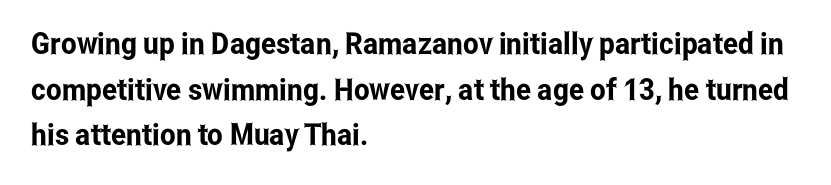
The image shows 30 px condensed sans-serif type, upright; set left-aligned, normal line spacing (1.52x), normal letter spacing, not underlined; low stroke contrast and a medium x-height.
